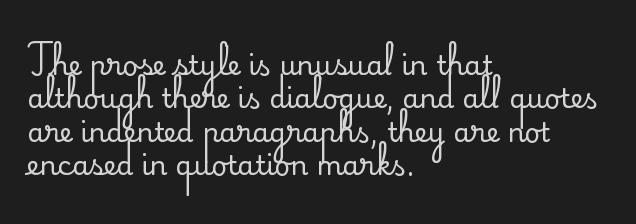
Q: Is the text italic (slanted)? A: No, it is upright.
Q: Is the text underlined? A: No.
Q: How is the paragraph aligned? A: Left-aligned.
Q: Is the spacing between letters normal or unusually wide? A: Normal.
